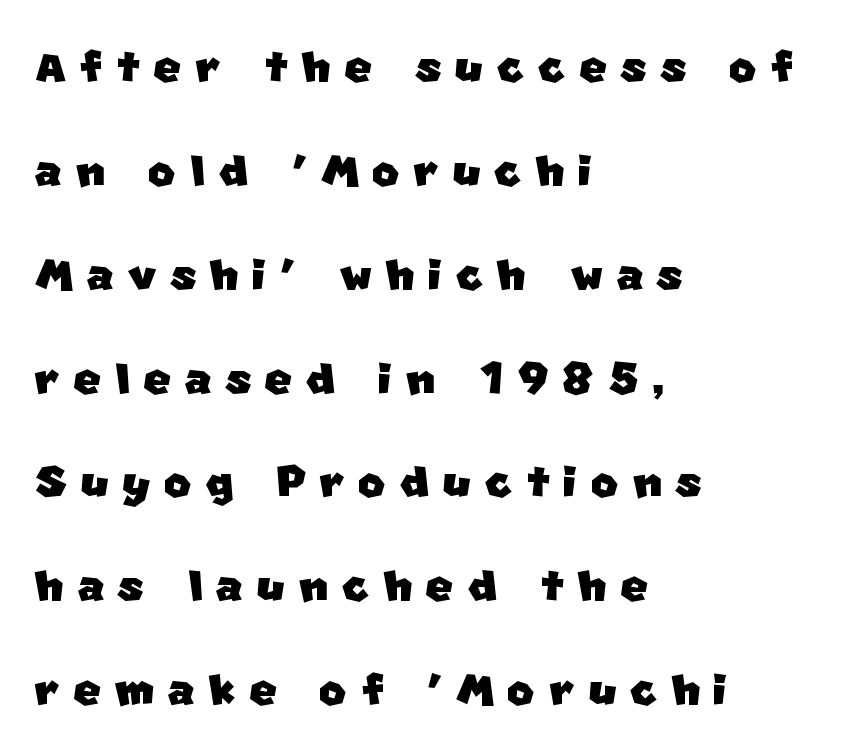
Q: Is the typeface a serif or a sans-serif typeface? A: Sans-serif.
Q: Is the text underlined? A: No.
Q: How is the paragraph aligned? A: Left-aligned.
Q: Is the spacing between letters normal or unusually wide? A: Unusually wide.
Q: Width (condensed, normal, or wide)? A: Normal.
Q: Stroke contrast? A: Low.
Q: x-height? A: Large.
Q: Monospaced? A: No.
